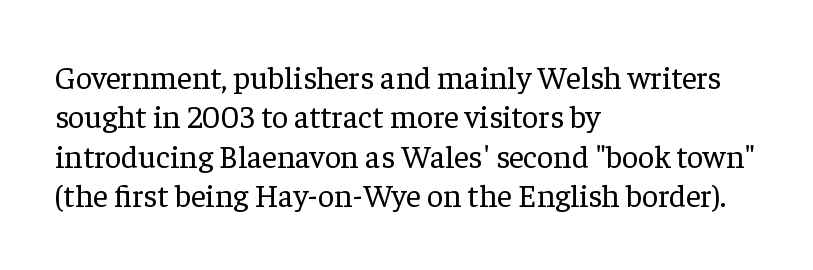
The image shows 32 px regular-weight serif type, upright; set left-aligned, line spacing 1.23x, normal letter spacing, not underlined; low stroke contrast and a medium x-height.
